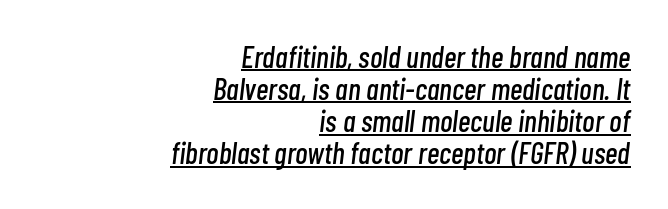
Default kerning and tracking; the words read as compact shapes. Line ends are locked; line starts wander. Compared with typical paragraphs, the rows here are closer together. This sample has the flowing, uneven cadence of proportional lettering. This sample uses an oblique cut, with every glyph tilted off the vertical.
